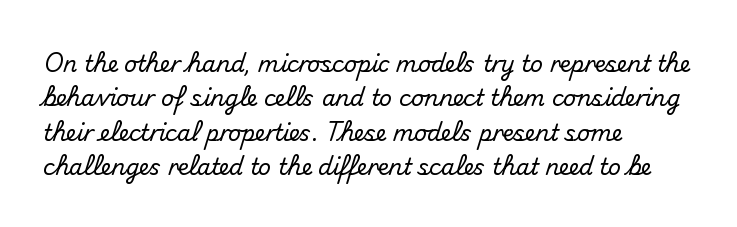
The image shows 22 px text type; set left-aligned, normal line spacing (1.56x), normal letter spacing, not underlined.
